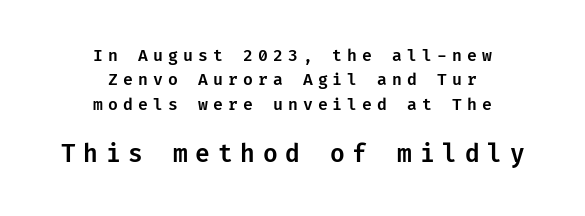
Size contrast runs from small at the top to large at the bottom. Is the letter spacing exaggerated? Yes — the characters are pushed far apart. Designer's note — italics off, roman on. Normally led — the rows are evenly, conventionally spaced.
